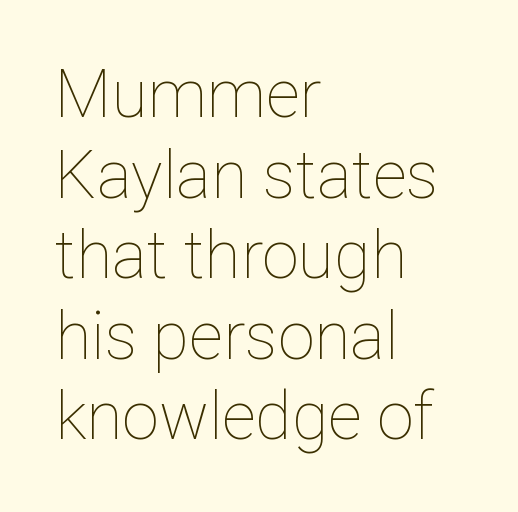
A typesetter would mark this as roman, not italic. Weight class: somewhere from thin through regular. Bare-footed words on every line. Caption: standard tracking, unaltered.
